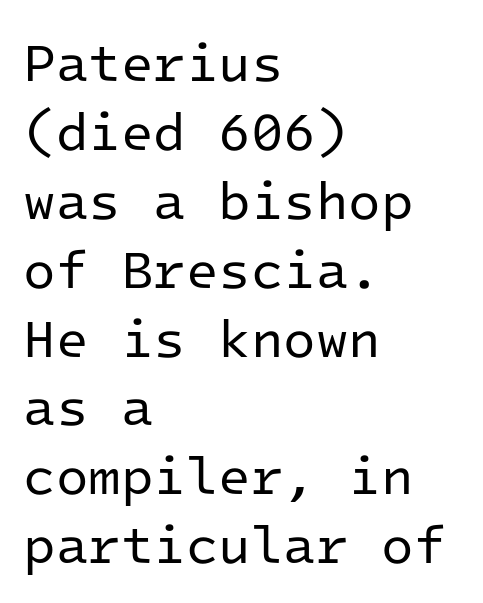
Q: Is the text bold? A: No.
Q: Is the text italic (slanted)? A: No, it is upright.
Q: Is the typeface a serif or a sans-serif typeface? A: Sans-serif.
Q: Is the text underlined? A: No.
Q: How is the paragraph aligned? A: Left-aligned.
Q: Is the spacing between letters normal or unusually wide? A: Normal.
Q: Is the spacing between lines tight, normal or loose? A: Normal.
Q: Width (condensed, normal, or wide)? A: Normal.
Q: Stroke contrast? A: Low.
Q: x-height? A: Medium.
Q: Monospaced? A: Yes.
